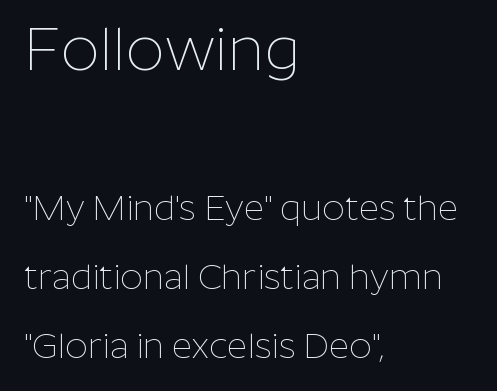
Q: Is the text bold? A: No.
Q: Is the text italic (slanted)? A: No, it is upright.
Q: Is the typeface a serif or a sans-serif typeface? A: Sans-serif.
Q: Is the text underlined? A: No.
Q: How is the paragraph aligned? A: Left-aligned.
Q: Is the spacing between letters normal or unusually wide? A: Normal.
Q: Is the spacing between lines tight, normal or loose? A: Loose.
Q: Which block of text is set in a larger size, the first (top) or the second (bottom)? A: The first (top) one.
Q: Width (condensed, normal, or wide)? A: Normal.
Q: Stroke contrast? A: Low.
Q: x-height? A: Medium.
Q: Monospaced? A: No.
